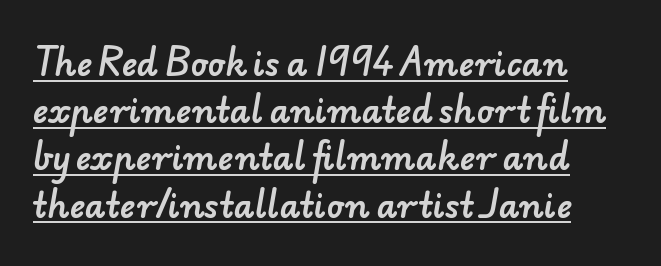
The image shows 33 px sans-serif type; set left-aligned, normal line spacing (1.43x), normal letter spacing, underlined; low stroke contrast and a small x-height.
